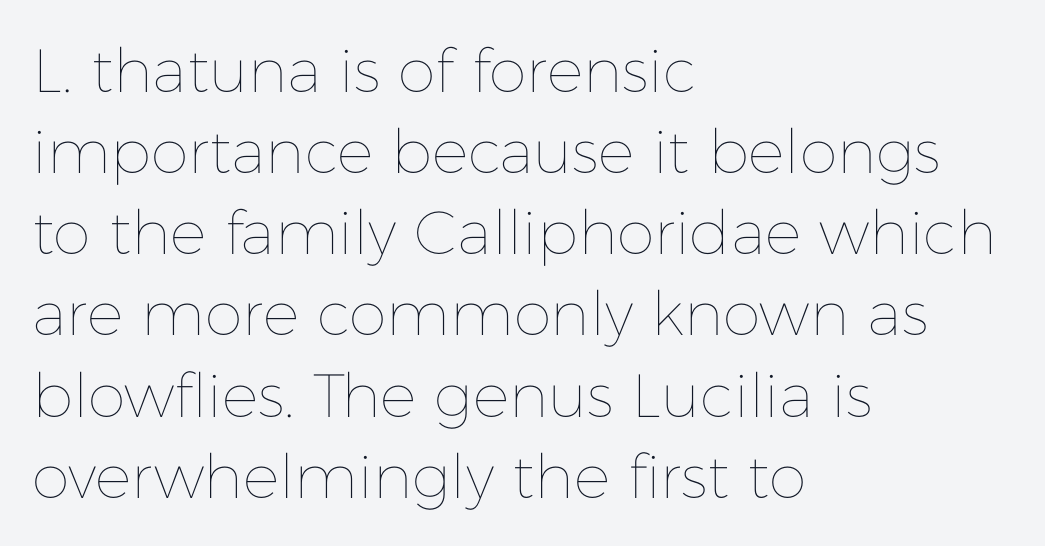
{"italic": "no", "bold": "no", "weight": "thin", "width": "normal", "stroke_contrast": "low", "x_height": "medium", "monospaced": "no", "underline": "no", "align": "left", "line_spacing": "normal", "line_spacing_ratio": 1.33, "letter_spacing": "normal", "letter_spacing_em": 0.0, "glyph_px": 61}
